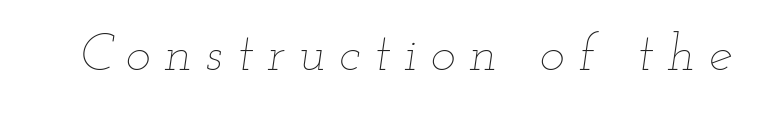
Q: Is the text bold? A: No.
Q: Is the text italic (slanted)? A: Yes, it leans right by about 12 degrees.
Q: Is the text underlined? A: No.
Q: Is the spacing between letters normal or unusually wide? A: Unusually wide.
Q: Width (condensed, normal, or wide)? A: Wide.
Q: Stroke contrast? A: Low.
Q: x-height? A: Small.
Q: Monospaced? A: No.
